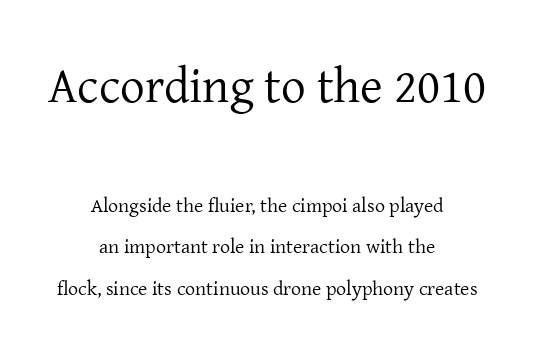
{"serif": "yes", "italic": "no", "bold": "no", "weight": "regular", "width": "normal", "stroke_contrast": "low", "x_height": "medium", "monospaced": "no", "underline": "no", "align": "center", "line_spacing": "loose", "line_spacing_ratio": 2.09, "letter_spacing": "normal", "letter_spacing_em": 0.0, "larger_block": "first", "size_ratio": 2.45, "glyph_px": 49}
